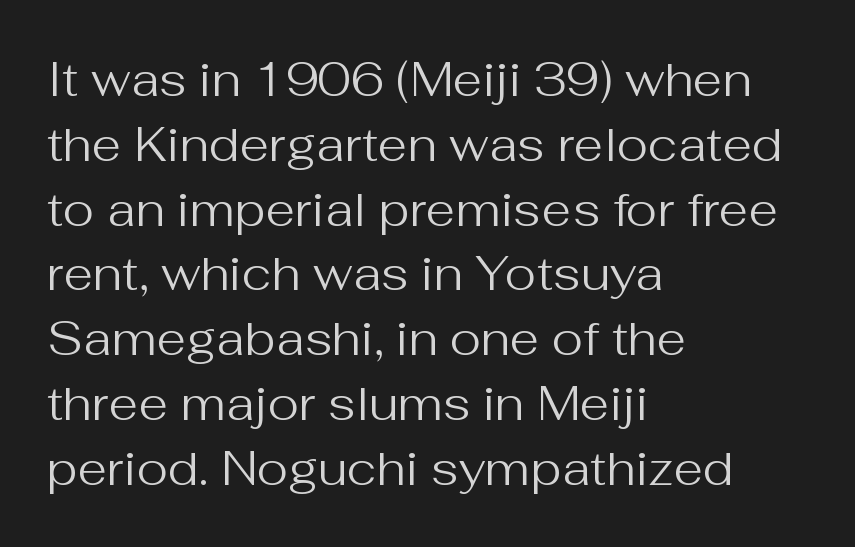
The image shows 48 px regular-weight sans-serif type, upright; set left-aligned, normal line spacing (1.35x), normal letter spacing, not underlined; medium stroke contrast and a medium x-height.
